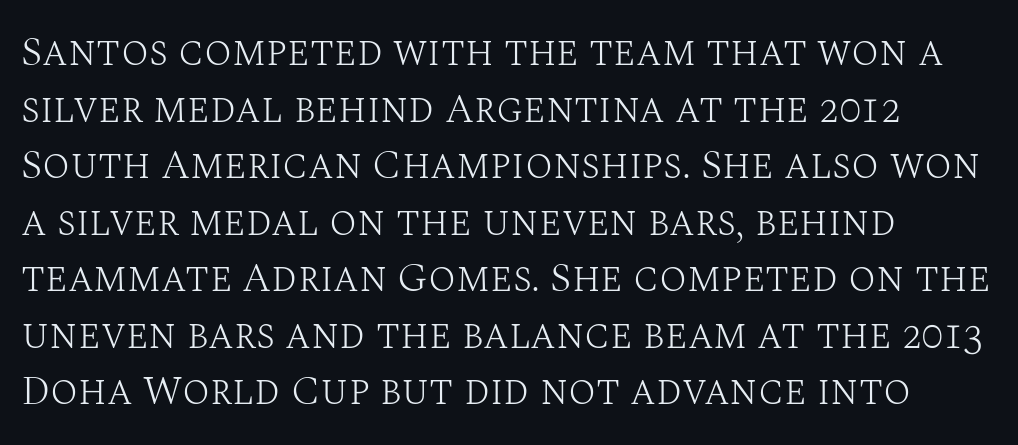
Q: Is the text bold? A: No.
Q: Is the text italic (slanted)? A: No, it is upright.
Q: Is the typeface a serif or a sans-serif typeface? A: Serif.
Q: Is the text underlined? A: No.
Q: How is the paragraph aligned? A: Left-aligned.
Q: Is the spacing between letters normal or unusually wide? A: Normal.
Q: Is the spacing between lines tight, normal or loose? A: Normal.
Q: Width (condensed, normal, or wide)? A: Normal.
Q: Stroke contrast? A: Medium.
Q: x-height? A: Large.
Q: Monospaced? A: No.
